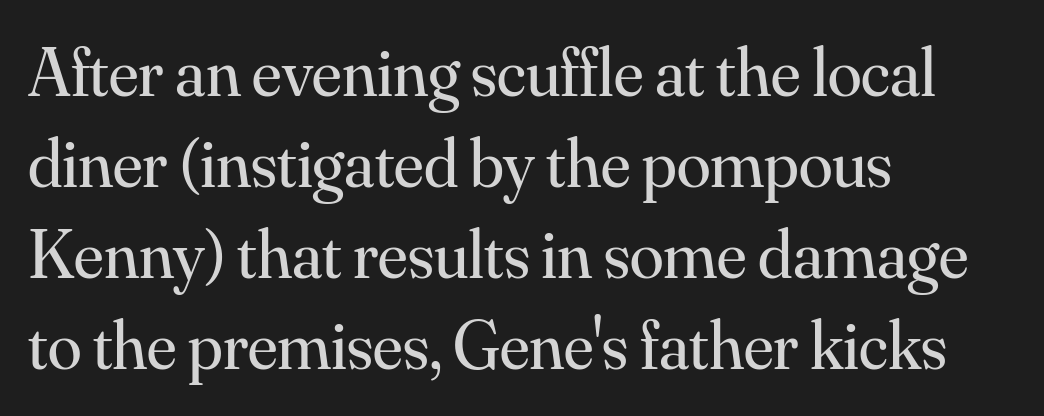
Q: Is the text bold? A: No.
Q: Is the text italic (slanted)? A: No, it is upright.
Q: Is the typeface a serif or a sans-serif typeface? A: Serif.
Q: Is the text underlined? A: No.
Q: How is the paragraph aligned? A: Left-aligned.
Q: Is the spacing between letters normal or unusually wide? A: Normal.
Q: Is the spacing between lines tight, normal or loose? A: Normal.
Q: Width (condensed, normal, or wide)? A: Normal.
Q: Stroke contrast? A: Medium.
Q: x-height? A: Small.
Q: Monospaced? A: No.
